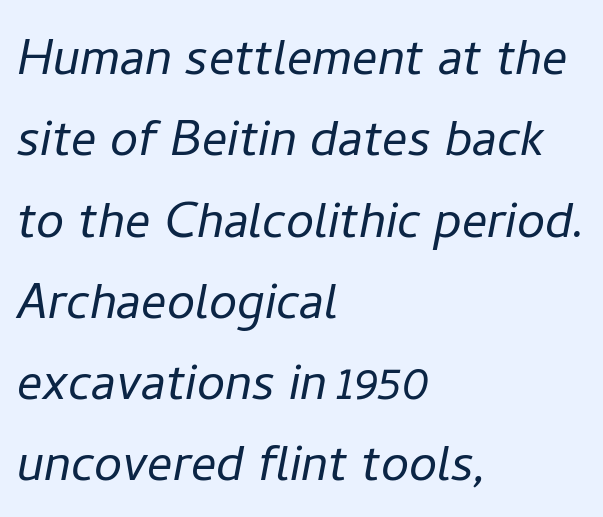
Q: Is the text bold? A: No.
Q: Is the text italic (slanted)? A: Yes, it leans right by about 11 degrees.
Q: Is the text underlined? A: No.
Q: How is the paragraph aligned? A: Left-aligned.
Q: Is the spacing between letters normal or unusually wide? A: Normal.
Q: Is the spacing between lines tight, normal or loose? A: Normal.
Q: Width (condensed, normal, or wide)? A: Normal.
Q: Stroke contrast? A: Low.
Q: x-height? A: Medium.
Q: Monospaced? A: No.
